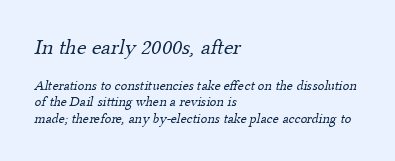
Q: Is the text bold? A: No.
Q: Is the text underlined? A: No.
Q: How is the paragraph aligned? A: Left-aligned.
Q: Is the spacing between letters normal or unusually wide? A: Normal.
Q: Which block of text is set in a larger size, the first (top) or the second (bottom)? A: The first (top) one.
